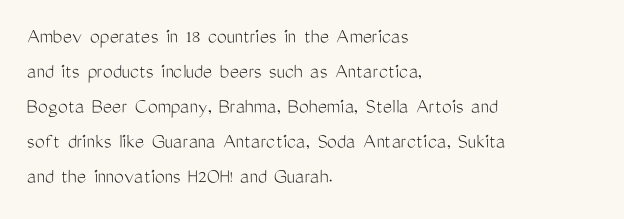
{"italic": "no", "bold": "no", "underline": "no", "align": "left", "line_spacing": "normal", "line_spacing_ratio": 1.59, "letter_spacing": "normal", "letter_spacing_em": 0.0, "glyph_px": 22}
